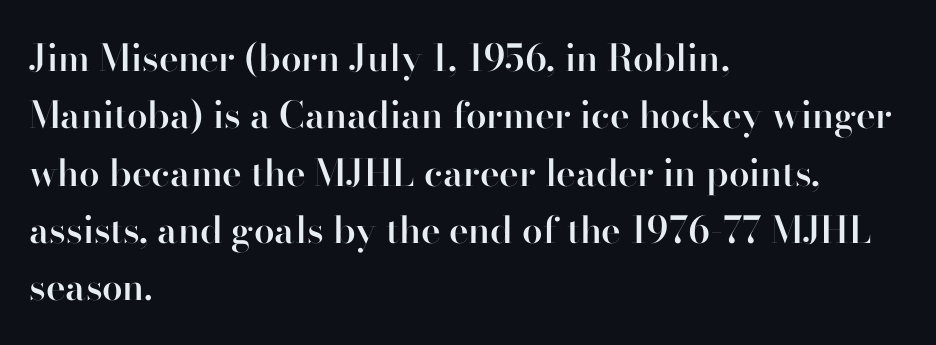
The type is set solid horizontally, with unmodified tracking. Posture: straight, roman, zero tilt. What's the leading like? Ordinary, nothing unusual. Semibold letterforms, between regular and bold. The baseline area is clear.
